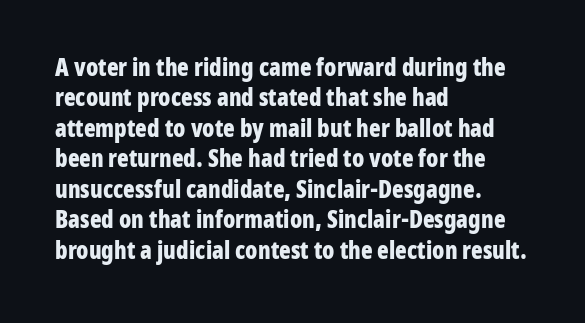
The glyphs are unaccompanied by any horizontal stroke below them. The leading is moderate, giving the passage an even texture. Left-aligned paragraph, ragged on the right. A full-strength bold gives these letters their thick strokes. This sample uses an upright cut, with every glyph sitting square on the baseline.
